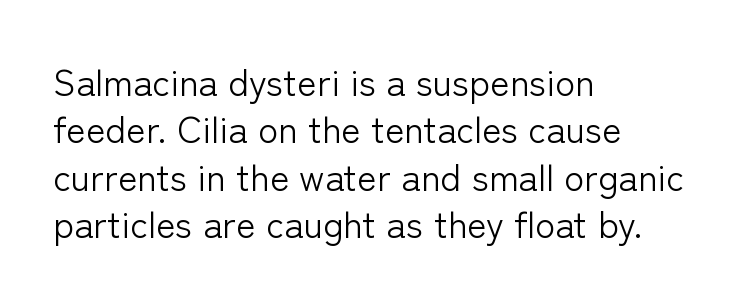
Horizontal alignment here is leftward, the default for most running prose. Is the type heavy? It reads as light-to-regular instead. Does the leading feel generous? No, just average. Do the characters align in a grid? No, the font is proportional. This sample uses plain, unmodified letter spacing.
